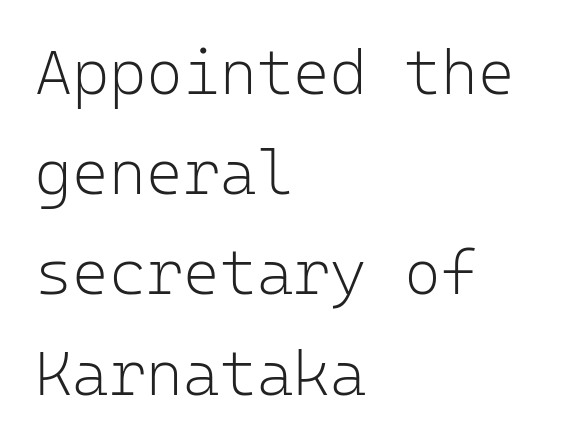
Q: Is the text bold? A: No.
Q: Is the text italic (slanted)? A: No, it is upright.
Q: Is the typeface a serif or a sans-serif typeface? A: Sans-serif.
Q: Is the text underlined? A: No.
Q: How is the paragraph aligned? A: Left-aligned.
Q: Is the spacing between letters normal or unusually wide? A: Normal.
Q: Is the spacing between lines tight, normal or loose? A: Normal.
Q: Width (condensed, normal, or wide)? A: Normal.
Q: Stroke contrast? A: Low.
Q: x-height? A: Medium.
Q: Monospaced? A: Yes.
